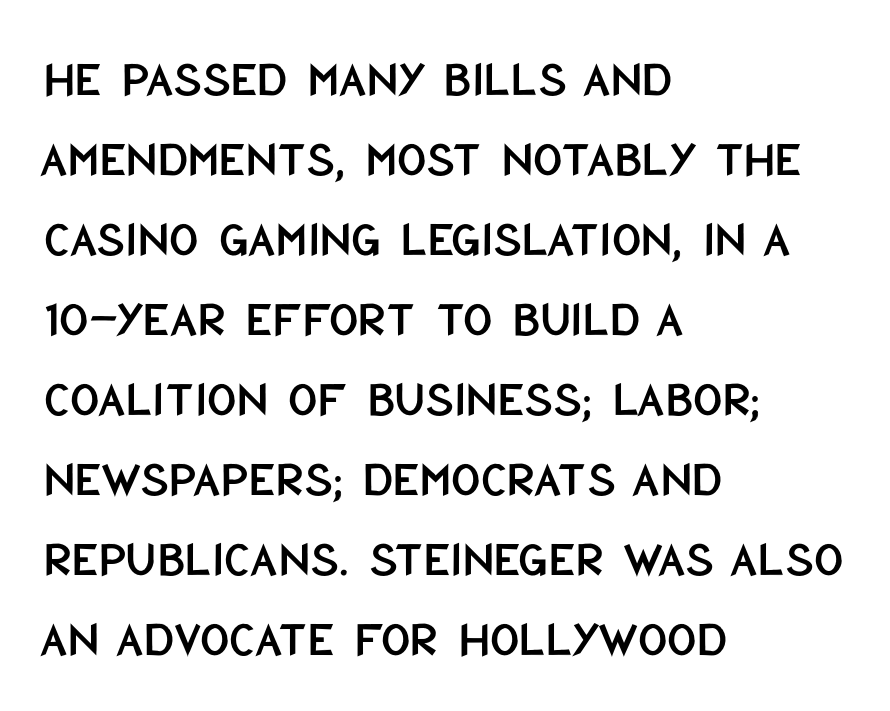
Visually the block forms a straight wall on the left and a jagged coastline on the right. A clean baseline with only descenders dipping below it. Varying glyph widths throughout — classic text-font behaviour. Glyph-to-glyph distance matches everyday printed text.
